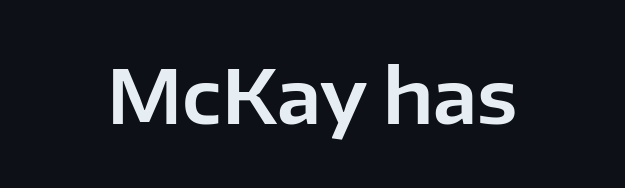
The image shows 74 px sans-serif type, upright; set normal letter spacing, not underlined; low stroke contrast and a medium x-height.
